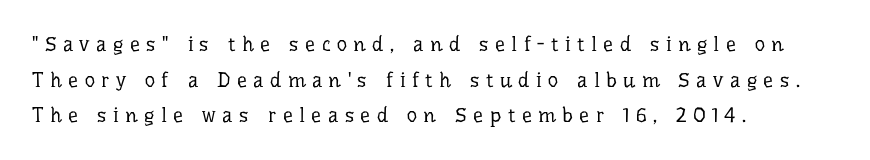
The image shows 20 px text type, upright; set left-aligned, line spacing 1.78x, unusually wide letter spacing (+0.32 em), not underlined.
